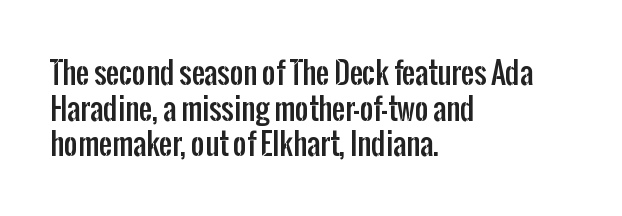
The image shows 29 px condensed sans-serif type, upright; set left-aligned, line spacing 1.23x, normal letter spacing, not underlined; low stroke contrast and a medium x-height.
